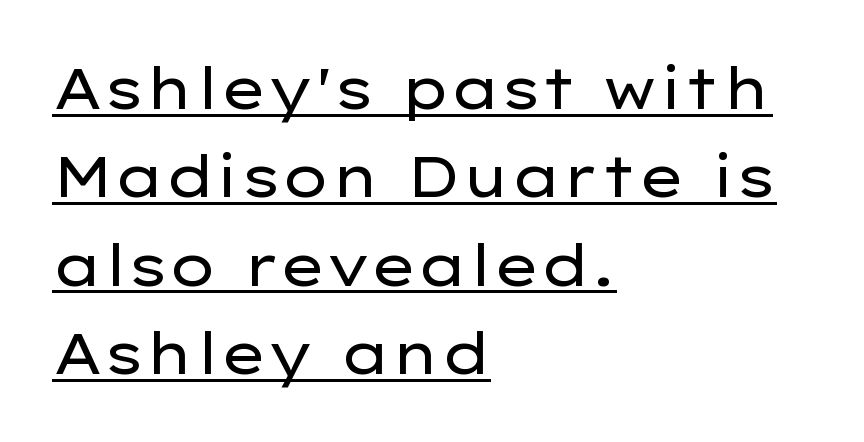
Q: Is the text bold? A: No.
Q: Is the text italic (slanted)? A: No, it is upright.
Q: Is the typeface a serif or a sans-serif typeface? A: Sans-serif.
Q: Is the text underlined? A: Yes.
Q: How is the paragraph aligned? A: Left-aligned.
Q: Is the spacing between letters normal or unusually wide? A: Normal.
Q: Is the spacing between lines tight, normal or loose? A: Normal.
Q: Width (condensed, normal, or wide)? A: Wide.
Q: Stroke contrast? A: Low.
Q: x-height? A: Medium.
Q: Monospaced? A: No.
